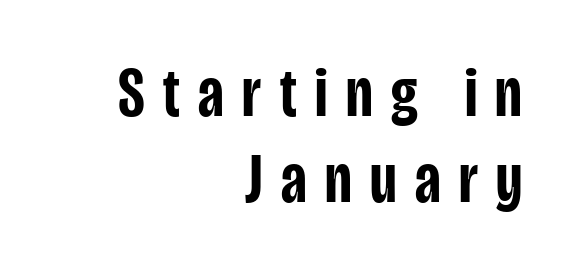
The letters stand straight up with perfectly vertical stems. Typesetter's note: demi weight, one step under bold. Typographically, this falls in the sans-serif category. Teacher's note: observe the even right margin — that is flush-right alignment. Looks like regular typesetting: each glyph gets only the width it needs.
